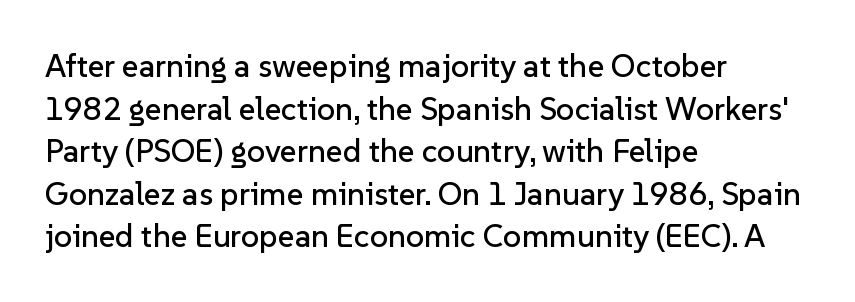
The image shows 32 px sans-serif type, upright; set left-aligned, normal line spacing (1.33x), normal letter spacing, not underlined; low stroke contrast and a medium x-height.
